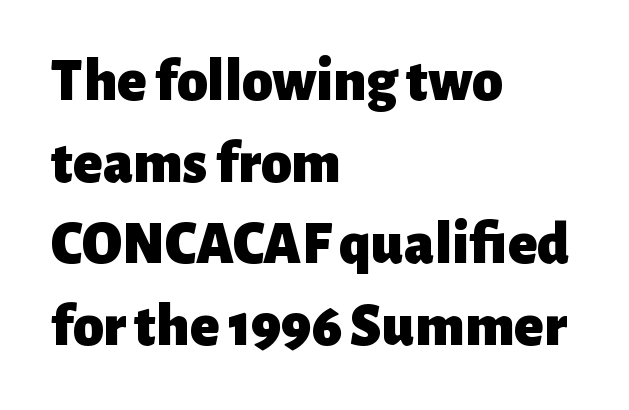
{"serif": "no", "italic": "no", "bold": "yes", "weight": "heavy", "width": "normal", "stroke_contrast": "low", "x_height": "medium", "monospaced": "no", "underline": "no", "align": "left", "line_spacing": "normal", "line_spacing_ratio": 1.34, "letter_spacing": "normal", "letter_spacing_em": 0.0, "glyph_px": 61}
